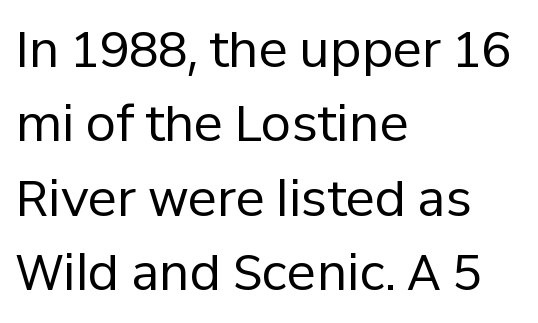
This sample has the flowing, uneven cadence of proportional lettering. Beneath every word, the page is bare. The cut favours lightness, reaching ordinary text weight at its darkest. Each new line begins a customary step beneath the previous one. These lines are set flush left with a ragged right edge.
